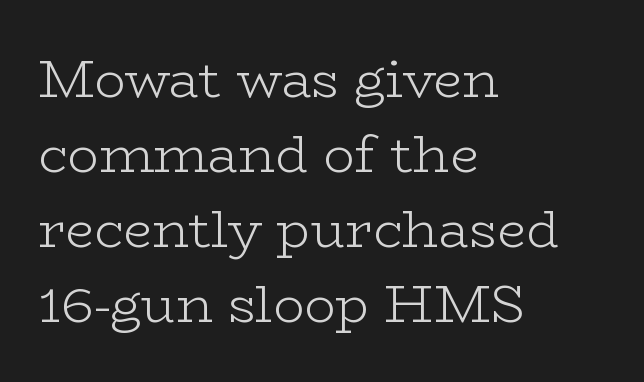
{"serif": "yes", "italic": "no", "bold": "no", "weight": "light", "width": "wide", "stroke_contrast": "low", "x_height": "medium", "monospaced": "no", "underline": "no", "align": "left", "line_spacing": "normal", "line_spacing_ratio": 1.44, "letter_spacing": "normal", "letter_spacing_em": 0.0, "glyph_px": 52}
